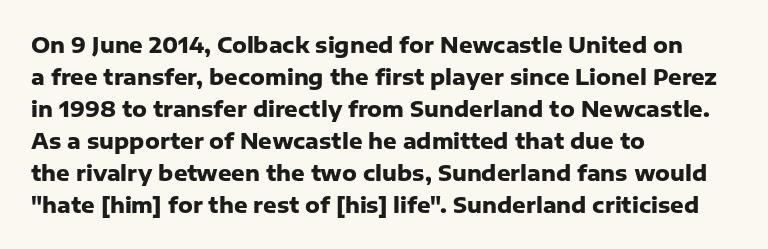
{"italic": "no", "bold": "yes", "underline": "no", "align": "left", "line_spacing": "normal", "line_spacing_ratio": 1.52, "letter_spacing": "normal", "letter_spacing_em": 0.0, "glyph_px": 21}
